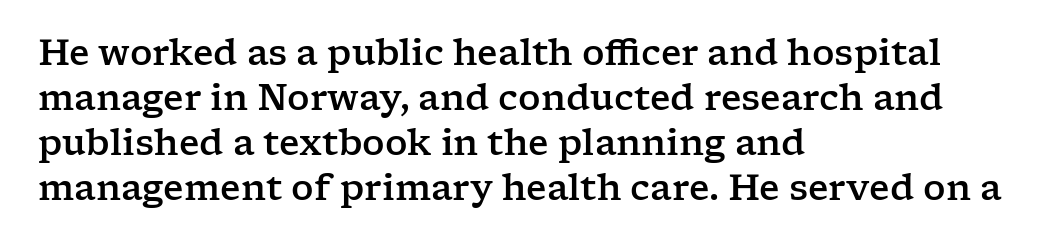
Ordinary non-slanted type is in use. These lines keep a tight, regular rhythm from letter to letter. Words float on clear page, feet unadorned. Looks like regular typesetting: each glyph gets only the width it needs. Little horizontal feet cap the strokes, marking this as serif type.
